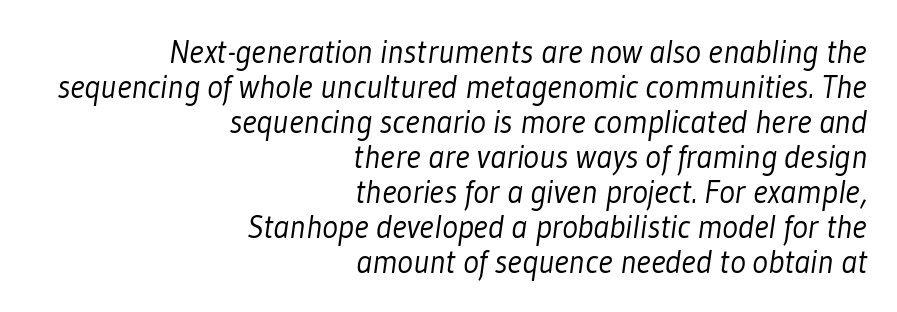
Q: Is the text bold? A: No.
Q: Is the typeface a serif or a sans-serif typeface? A: Sans-serif.
Q: Is the text underlined? A: No.
Q: How is the paragraph aligned? A: Right-aligned.
Q: Is the spacing between letters normal or unusually wide? A: Normal.
Q: Is the spacing between lines tight, normal or loose? A: Tight.
Q: Width (condensed, normal, or wide)? A: Condensed.
Q: Stroke contrast? A: Low.
Q: x-height? A: Medium.
Q: Monospaced? A: No.
